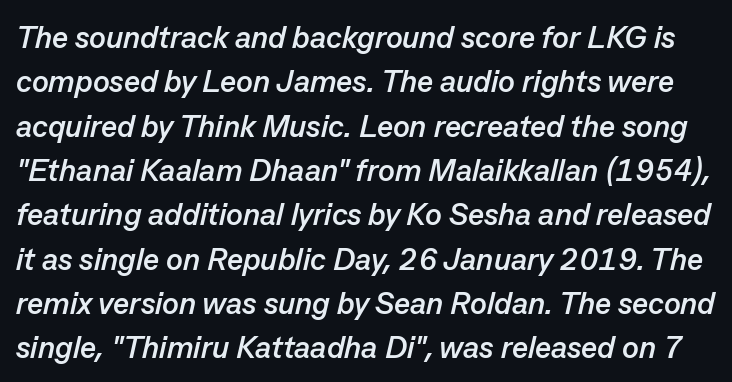
{"italic": "yes", "lean": "right", "slant_degrees": 13, "bold": "yes", "weight": "semibold", "width": "normal", "stroke_contrast": "low", "x_height": "medium", "monospaced": "no", "underline": "no", "line_spacing": "normal", "line_spacing_ratio": 1.43, "letter_spacing": "normal", "letter_spacing_em": 0.0, "glyph_px": 31}
